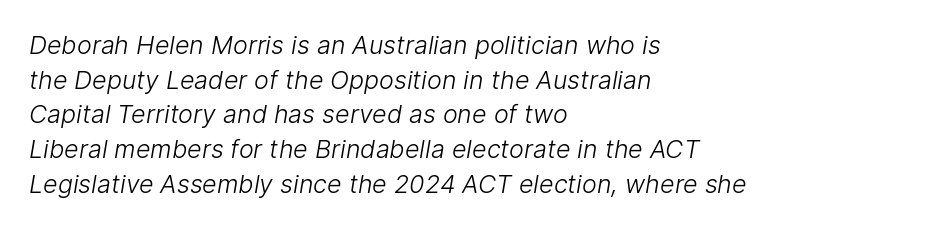
{"bold": "no", "underline": "no", "align": "left", "line_spacing": "normal", "line_spacing_ratio": 1.39, "letter_spacing": "normal", "letter_spacing_em": 0.0, "glyph_px": 25}
